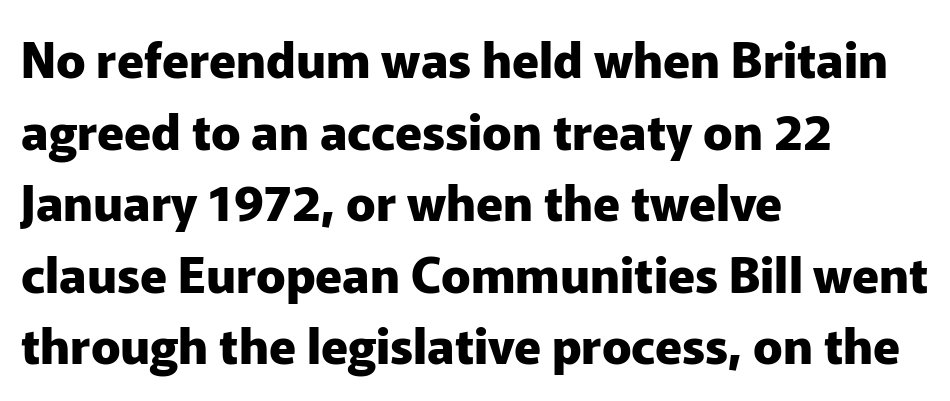
The lettering stays uniformly vertical, giving the passage a roman look. Any mark beneath the type? The region is blank. Do the characters align in a grid? No, the font is proportional. What stands out about the letter spacing? Nothing — it is the standard amount.
